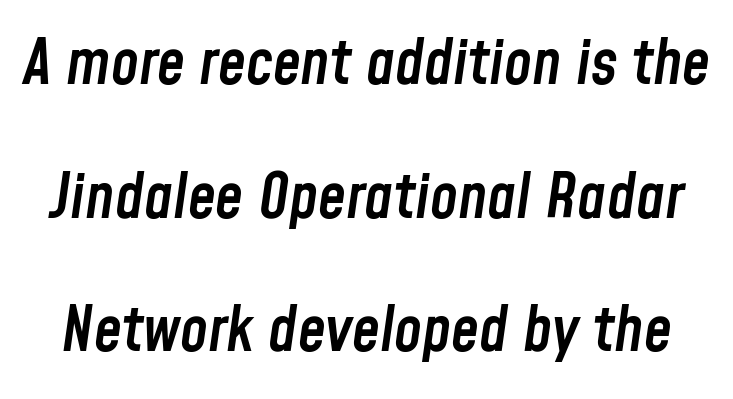
The characters look somewhat weighty, a semibold short of true bold. The space beneath each line is pristine and unruled. The block of text is sparse from top to bottom, with ample space between rows. The whole block is typeset with a tilt. Here the designer chose a conventional face with non-uniform glyph widths. Each word holds together tightly as a unit, with standard inter-letter gaps.
